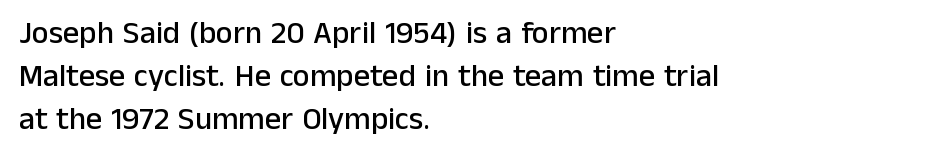
{"serif": "no", "italic": "no", "width": "normal", "stroke_contrast": "low", "x_height": "medium", "monospaced": "no", "underline": "no", "align": "left", "line_spacing": "normal", "line_spacing_ratio": 1.34, "letter_spacing": "normal", "letter_spacing_em": 0.0, "glyph_px": 32}
